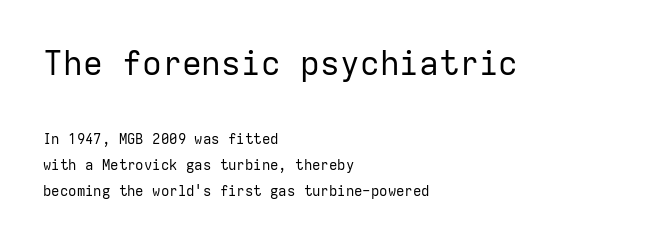
Q: Is the text bold? A: No.
Q: Is the text italic (slanted)? A: No, it is upright.
Q: Is the typeface a serif or a sans-serif typeface? A: Sans-serif.
Q: Is the text underlined? A: No.
Q: How is the paragraph aligned? A: Left-aligned.
Q: Is the spacing between letters normal or unusually wide? A: Normal.
Q: Which block of text is set in a larger size, the first (top) or the second (bottom)? A: The first (top) one.
Q: Width (condensed, normal, or wide)? A: Normal.
Q: Stroke contrast? A: Low.
Q: x-height? A: Medium.
Q: Monospaced? A: Yes.
